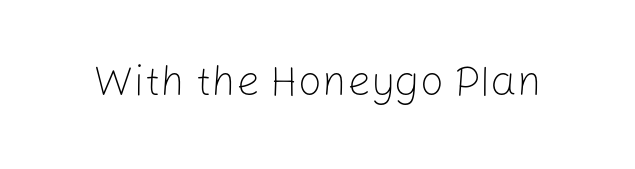
The image shows 42 px light sans-serif type, upright; set normal letter spacing, not underlined; low stroke contrast and a medium x-height.
